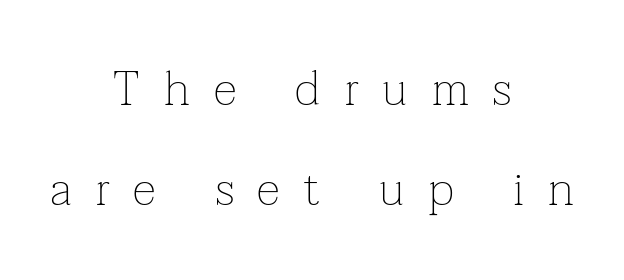
Q: Is the text bold? A: No.
Q: Is the text italic (slanted)? A: No, it is upright.
Q: Is the typeface a serif or a sans-serif typeface? A: Serif.
Q: Is the text underlined? A: No.
Q: How is the paragraph aligned? A: Centered.
Q: Is the spacing between letters normal or unusually wide? A: Unusually wide.
Q: Is the spacing between lines tight, normal or loose? A: Loose.
Q: Width (condensed, normal, or wide)? A: Normal.
Q: Stroke contrast? A: Low.
Q: x-height? A: Medium.
Q: Monospaced? A: No.
